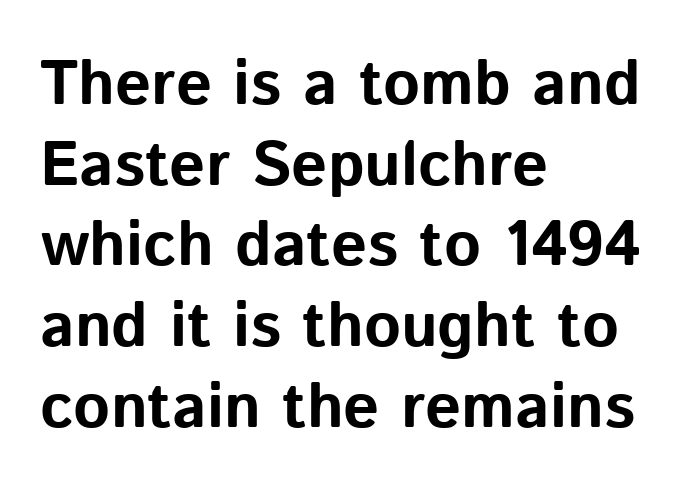
The image shows 63 px bold sans-serif type, upright; set left-aligned, normal line spacing (1.28x), normal letter spacing, not underlined; low stroke contrast and a medium x-height.
